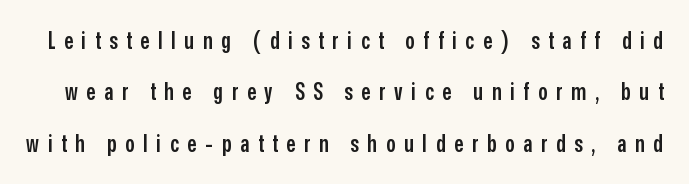
The image shows 23 px text type, upright; set loose line spacing (2.23x), unusually wide letter spacing (+0.38 em), not underlined.
